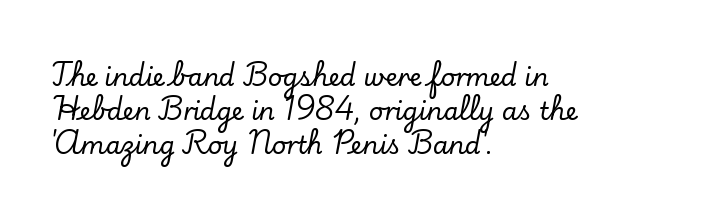
{"underline": "no", "align": "left", "line_spacing": "normal", "line_spacing_ratio": 1.37, "letter_spacing": "normal", "letter_spacing_em": 0.0, "glyph_px": 25}
